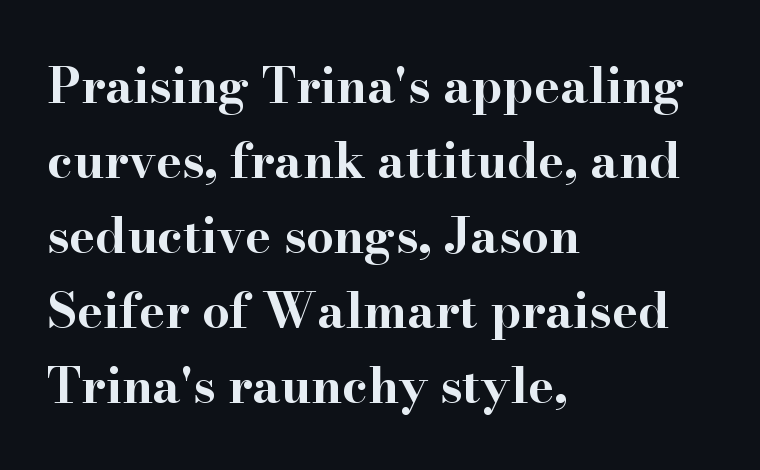
Q: Is the text bold? A: Yes.
Q: Is the text italic (slanted)? A: No, it is upright.
Q: Is the typeface a serif or a sans-serif typeface? A: Serif.
Q: Is the text underlined? A: No.
Q: How is the paragraph aligned? A: Left-aligned.
Q: Is the spacing between letters normal or unusually wide? A: Normal.
Q: Is the spacing between lines tight, normal or loose? A: Normal.
Q: Width (condensed, normal, or wide)? A: Wide.
Q: Stroke contrast? A: High.
Q: x-height? A: Small.
Q: Monospaced? A: No.
